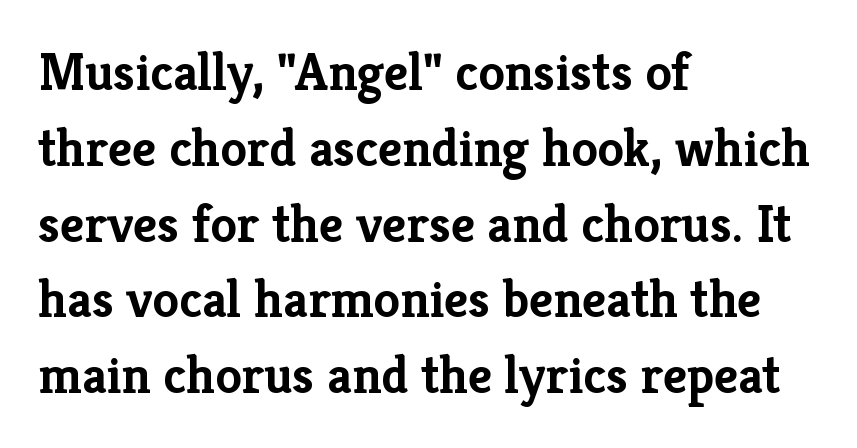
In CSS terms this would be text-align: left. These lines sit exactly where default settings would place them. You can tell from the footed stems that serif type was used. Descenders hang freely into open space. Here the glyphs are tracked normally, forming tight word shapes.
